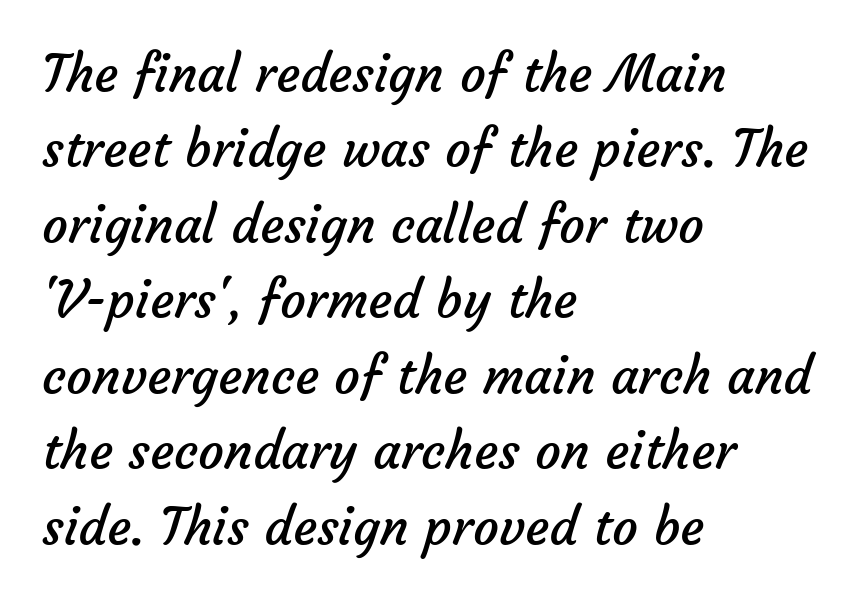
Q: Is the text bold? A: No.
Q: Is the typeface a serif or a sans-serif typeface? A: Sans-serif.
Q: Is the text underlined? A: No.
Q: How is the paragraph aligned? A: Left-aligned.
Q: Is the spacing between letters normal or unusually wide? A: Normal.
Q: Is the spacing between lines tight, normal or loose? A: Normal.
Q: Width (condensed, normal, or wide)? A: Normal.
Q: Stroke contrast? A: Low.
Q: x-height? A: Medium.
Q: Monospaced? A: No.
